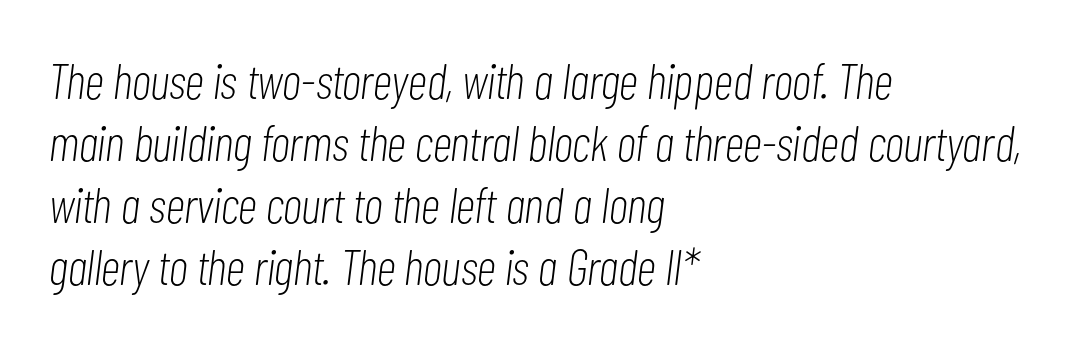
The image shows 50 px light, condensed type, italic (leaning right); set left-aligned, line spacing 1.24x, normal letter spacing, not underlined; low stroke contrast and a medium x-height.
